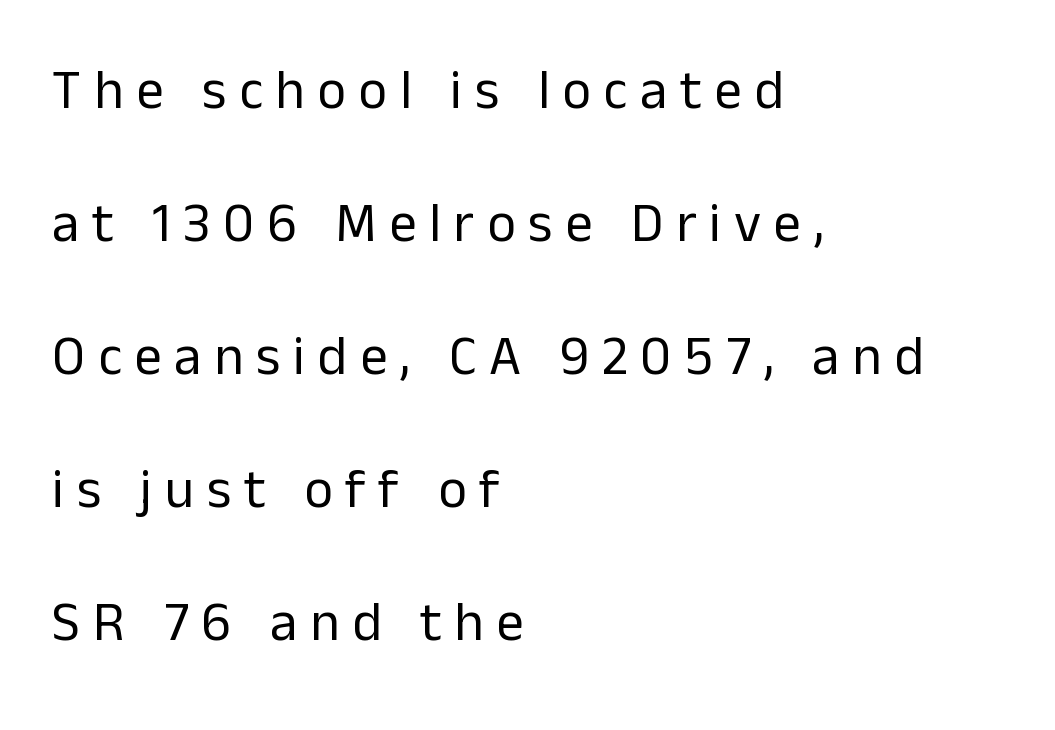
You could fit nearly another row in the gap between these rows. Regarding serifs, this sample does without them. These glyphs show unthickened strokes, regular width or finer. A clean baseline with only descenders dipping below it. You can tell it's not italic because the verticals are truly vertical. Think of a printed novel: that variable character pitch is what you see here.
